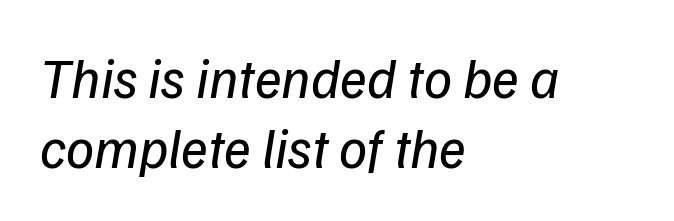
The setting favours the left margin, as ordinary paragraphs usually do. The rendering uses a moderate line-height, typical for paragraphs. Honestly, there is no underline to notice here at all. This sample uses a sans-serif face. The typesetting does not lean heavy: it is not bold.
